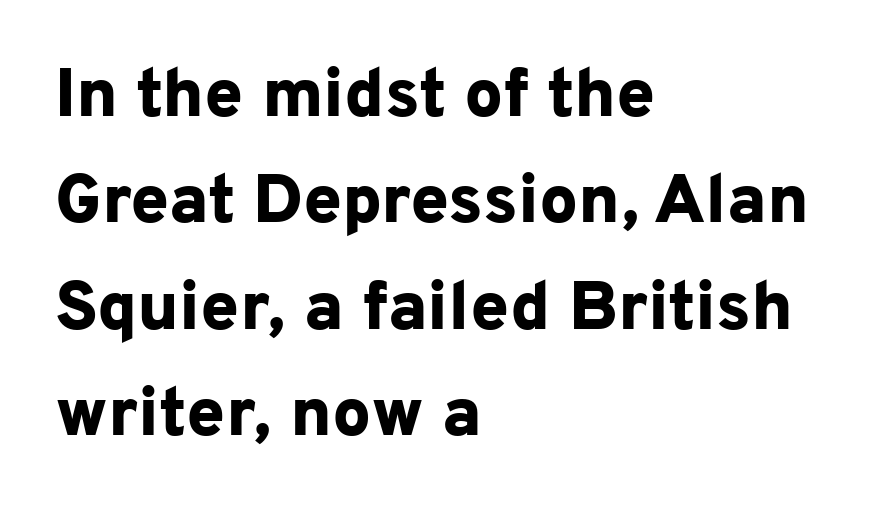
Q: Is the text bold? A: Yes.
Q: Is the text italic (slanted)? A: No, it is upright.
Q: Is the typeface a serif or a sans-serif typeface? A: Sans-serif.
Q: Is the text underlined? A: No.
Q: How is the paragraph aligned? A: Left-aligned.
Q: Is the spacing between letters normal or unusually wide? A: Normal.
Q: Is the spacing between lines tight, normal or loose? A: Normal.
Q: Width (condensed, normal, or wide)? A: Normal.
Q: Stroke contrast? A: Low.
Q: x-height? A: Medium.
Q: Monospaced? A: No.
